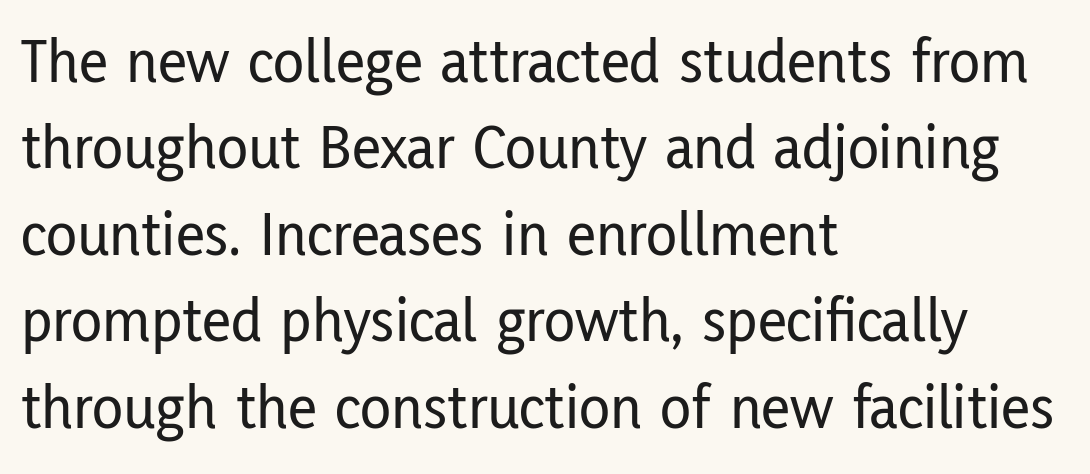
{"serif": "no", "italic": "no", "width": "condensed", "stroke_contrast": "low", "x_height": "medium", "monospaced": "no", "underline": "no", "align": "left", "line_spacing": "normal", "line_spacing_ratio": 1.35, "letter_spacing": "normal", "letter_spacing_em": 0.0, "glyph_px": 64}
